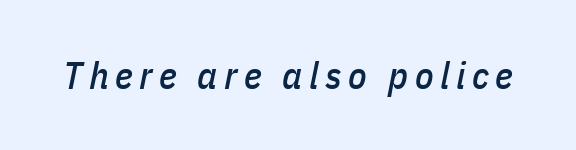
Q: Is the text italic (slanted)? A: Yes, it leans right by about 11 degrees.
Q: Is the text underlined? A: No.
Q: Width (condensed, normal, or wide)? A: Condensed.
Q: Stroke contrast? A: Low.
Q: x-height? A: Medium.
Q: Monospaced? A: No.
